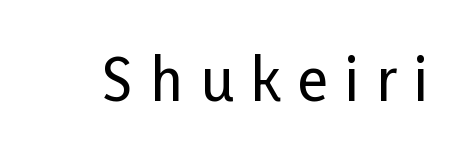
{"serif": "no", "italic": "no", "width": "condensed", "stroke_contrast": "low", "x_height": "medium", "monospaced": "no", "underline": "no", "letter_spacing": "wide", "letter_spacing_em": 0.3, "glyph_px": 57}
